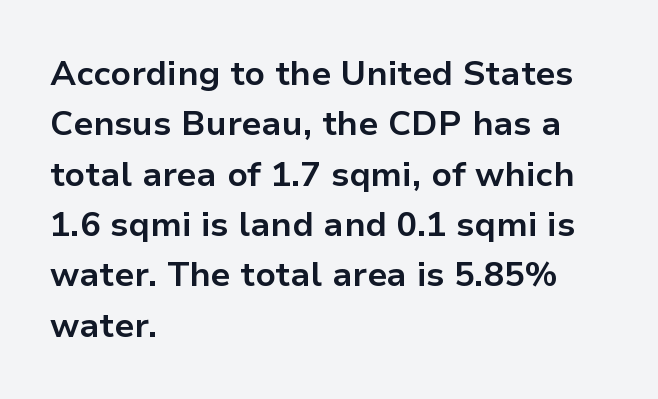
Q: Is the text bold? A: Yes.
Q: Is the text italic (slanted)? A: No, it is upright.
Q: Is the typeface a serif or a sans-serif typeface? A: Sans-serif.
Q: Is the text underlined? A: No.
Q: How is the paragraph aligned? A: Left-aligned.
Q: Is the spacing between letters normal or unusually wide? A: Normal.
Q: Is the spacing between lines tight, normal or loose? A: Normal.
Q: Width (condensed, normal, or wide)? A: Normal.
Q: Stroke contrast? A: Low.
Q: x-height? A: Medium.
Q: Monospaced? A: No.
